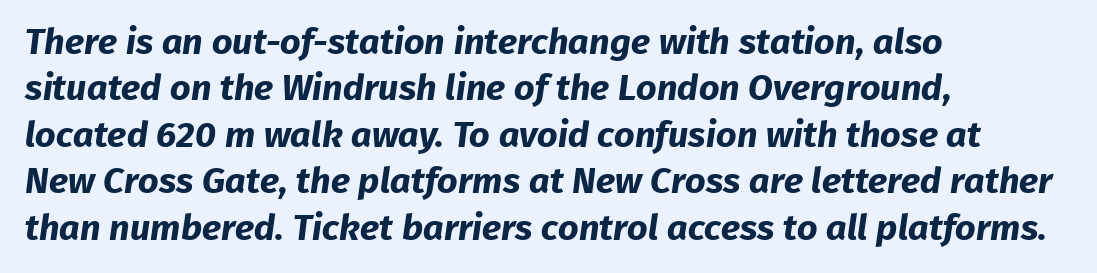
The gap between lines stays unmarked. The font family rendered here belongs to the sans-serif group. Varying glyph widths throughout — classic text-font behaviour. Notice how descenders clear the ascenders below comfortably — that's standard leading. The glyphs have the mass of a bold cut.
